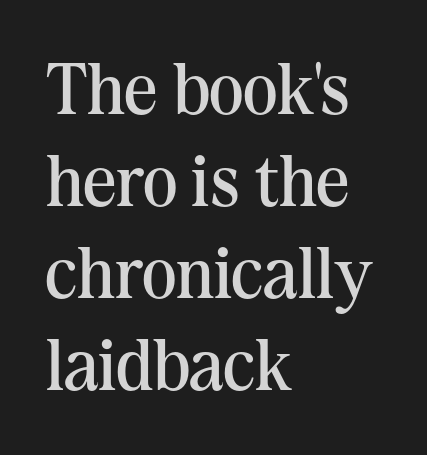
The rendering uses a moderate line-height, typical for paragraphs. Tall strokes in this sample are plumb rather than angled. Only glyphs here, with clear space below each row. Every row of glyphs begins at an identical x-position on the left.
